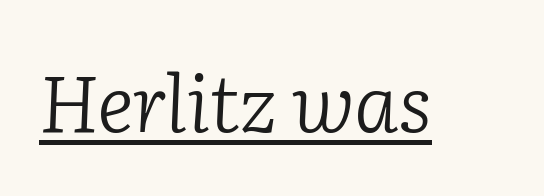
The image shows 79 px light serif type, italic (leaning right); set normal letter spacing, underlined; low stroke contrast and a medium x-height.
